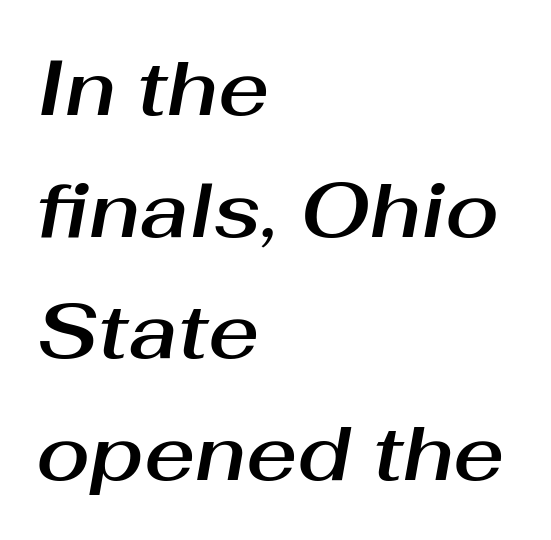
{"italic": "yes", "lean": "right", "slant_degrees": 10, "width": "normal", "stroke_contrast": "medium", "x_height": "medium", "monospaced": "no", "underline": "no", "align": "left", "line_spacing": "normal", "line_spacing_ratio": 1.56, "letter_spacing": "normal", "letter_spacing_em": 0.0, "glyph_px": 78}
